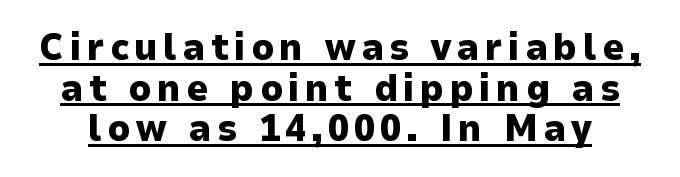
{"serif": "no", "italic": "no", "bold": "yes", "weight": "heavy", "width": "normal", "stroke_contrast": "low", "x_height": "medium", "monospaced": "no", "underline": "yes", "line_spacing": "tight", "line_spacing_ratio": 1.07, "glyph_px": 38}
